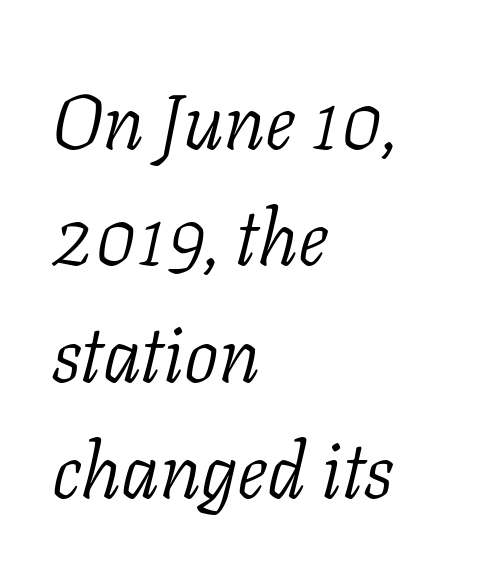
Alignment: flush left. Letters rest on an invisible, unmarked baseline. Weight: in the light-to-regular range. Horizontal bands of white between lines are of average thickness. The letters advance in unequal steps, a hallmark of proportional type.
